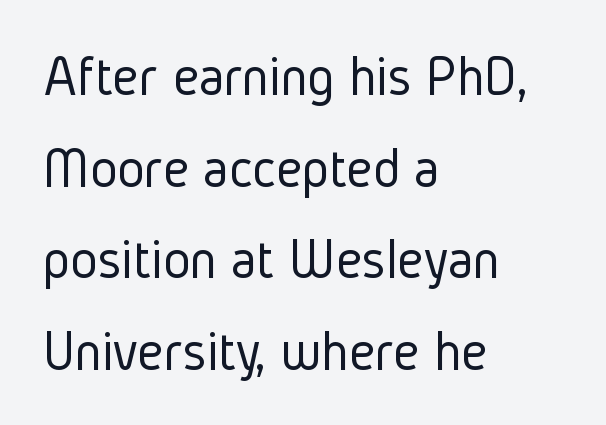
Reading down the column, the eye jumps a familiar distance to each next line. The letters carry no serifs — their stems end cleanly without finishing strokes. Italic: no, the glyphs are upright roman. Each letter keeps its own natural width here, so spacing adapts to shape. Tracking value appears to be zero — textbook default spacing.
